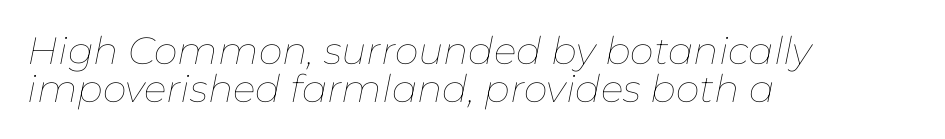
{"italic": "yes", "lean": "right", "slant_degrees": 11, "bold": "no", "weight": "thin", "width": "normal", "stroke_contrast": "low", "x_height": "medium", "monospaced": "no", "underline": "no", "align": "left", "line_spacing": "tight", "line_spacing_ratio": 1.0, "letter_spacing": "normal", "letter_spacing_em": 0.0, "glyph_px": 38}
